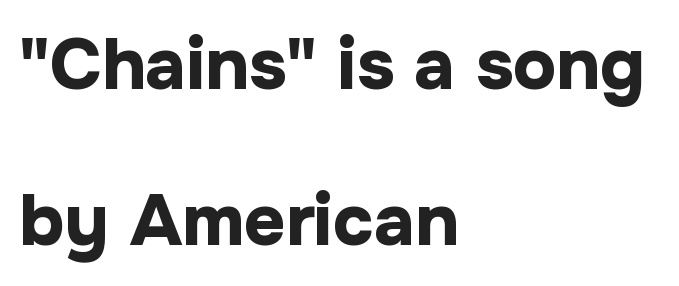
The foot of each line stays bare and open. You'd pick this weight for a headline — it's a proper bold. Notice the wide empty band between every row — that's loose leading. Every stem runs plumb, perpendicular to the baseline. Looks like regular typesetting: each glyph gets only the width it needs.
